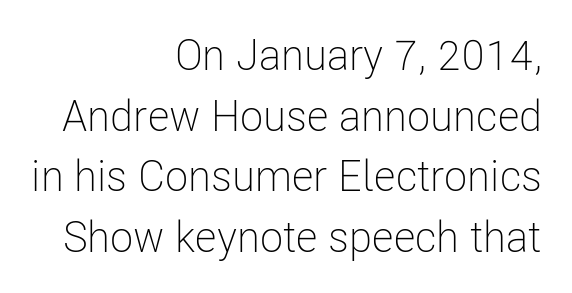
{"serif": "no", "italic": "no", "bold": "no", "weight": "light", "width": "condensed", "stroke_contrast": "low", "x_height": "medium", "monospaced": "no", "underline": "no", "align": "right", "line_spacing": "normal", "line_spacing_ratio": 1.41, "letter_spacing": "normal", "letter_spacing_em": 0.0, "glyph_px": 43}
